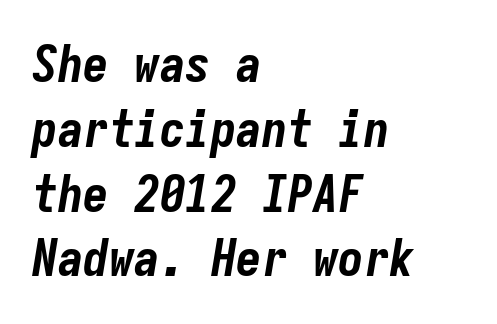
Note the uniform advance width — an 'i' takes as much space as an 'm'. Compared with ordinary roman type, these characters are visibly tilted. If you drew a ruler down the left edge, every line would touch it. Is the letter spacing exaggerated? No — it looks like the ordinary default.
